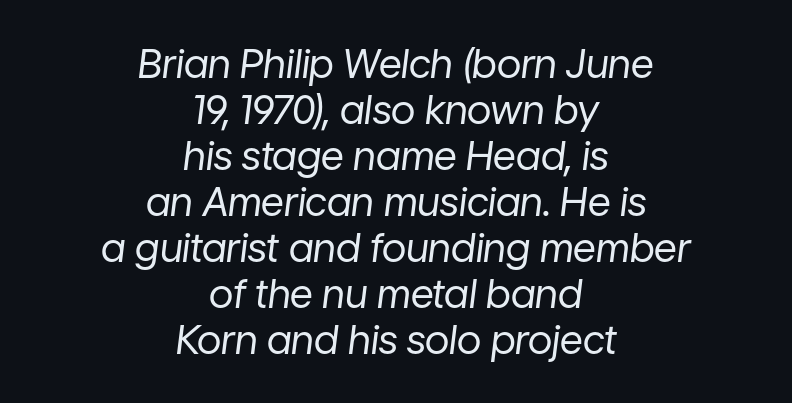
Q: Is the text bold? A: No.
Q: Is the text italic (slanted)? A: Yes, it leans right by about 7 degrees.
Q: Is the text underlined? A: No.
Q: How is the paragraph aligned? A: Centered.
Q: Is the spacing between letters normal or unusually wide? A: Normal.
Q: Is the spacing between lines tight, normal or loose? A: Tight.
Q: Width (condensed, normal, or wide)? A: Normal.
Q: Stroke contrast? A: Low.
Q: x-height? A: Medium.
Q: Monospaced? A: No.
